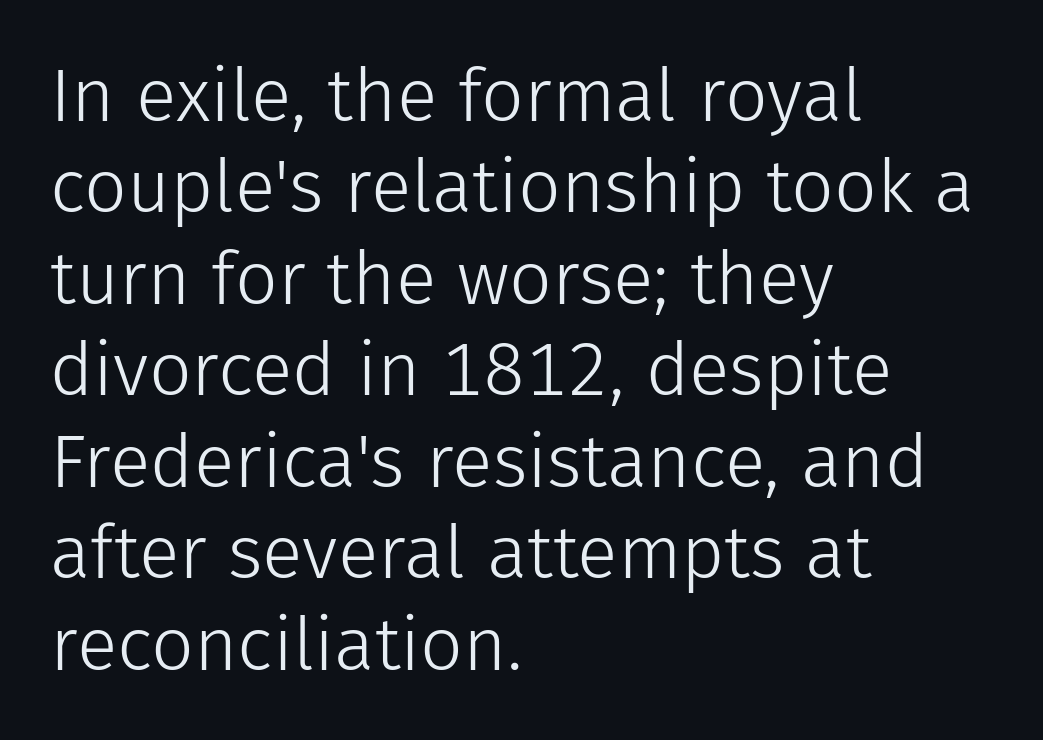
The image shows 75 px light sans-serif type, upright; set left-aligned, line spacing 1.22x, normal letter spacing, not underlined; low stroke contrast and a medium x-height.
